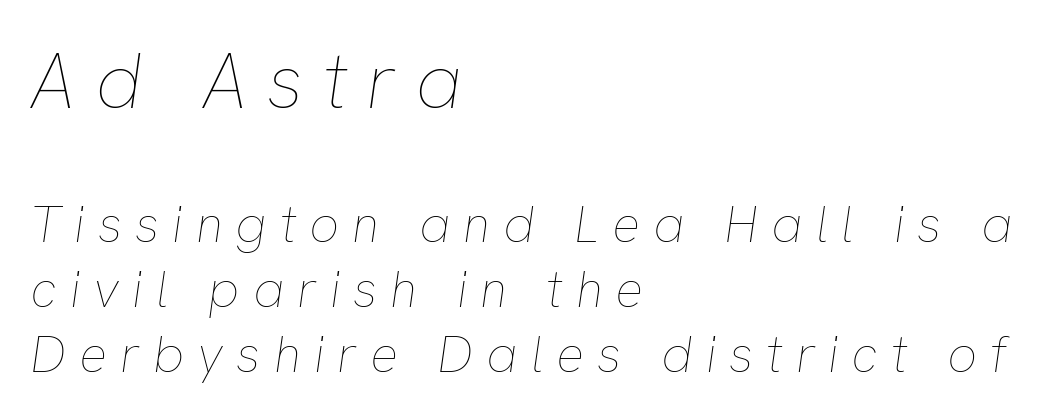
{"italic": "yes", "lean": "right", "slant_degrees": 8, "bold": "no", "weight": "thin", "width": "normal", "stroke_contrast": "low", "x_height": "medium", "monospaced": "no", "underline": "no", "align": "left", "line_spacing": "normal", "line_spacing_ratio": 1.25, "letter_spacing": "wide", "letter_spacing_em": 0.25, "larger_block": "first", "size_ratio": 1.5, "glyph_px": 78}
